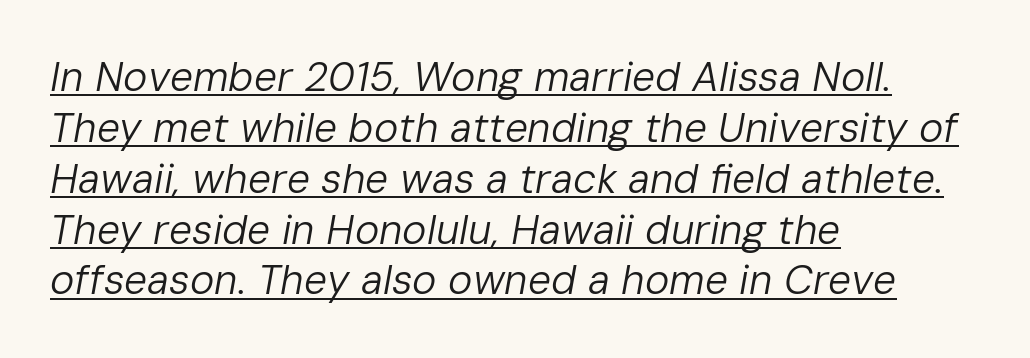
The image shows 41 px regular-weight type, italic (leaning right); set left-aligned, line spacing 1.24x, normal letter spacing, underlined; low stroke contrast and a medium x-height.
